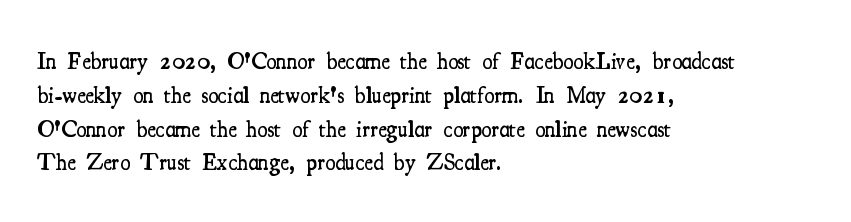
{"italic": "no", "bold": "semi", "underline": "no", "align": "left", "line_spacing": "normal", "line_spacing_ratio": 1.47, "letter_spacing": "normal", "letter_spacing_em": 0.0, "glyph_px": 23}
